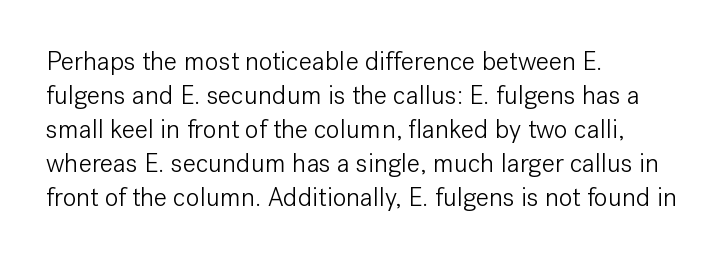
Descenders are the only things crossing below the line. All the whitespace from short lines collects on the right. Characters remain perfectly vertical along every line. The letters sit at their default tracking, neither squeezed nor spread.
